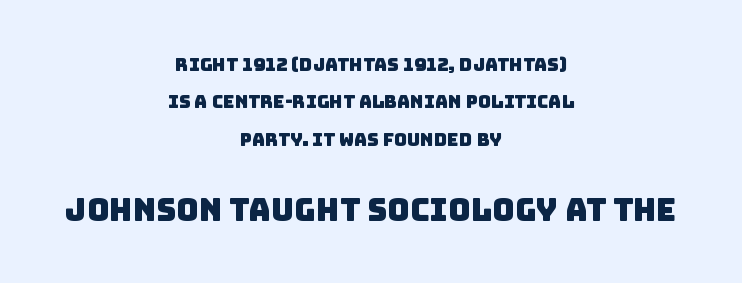
Q: Is the typeface a serif or a sans-serif typeface? A: Sans-serif.
Q: Is the text underlined? A: No.
Q: How is the paragraph aligned? A: Centered.
Q: Is the spacing between letters normal or unusually wide? A: Normal.
Q: Is the spacing between lines tight, normal or loose? A: Loose.
Q: Which block of text is set in a larger size, the first (top) or the second (bottom)? A: The second (bottom) one.
Q: Width (condensed, normal, or wide)? A: Normal.
Q: Stroke contrast? A: Low.
Q: x-height? A: Large.
Q: Monospaced? A: No.
